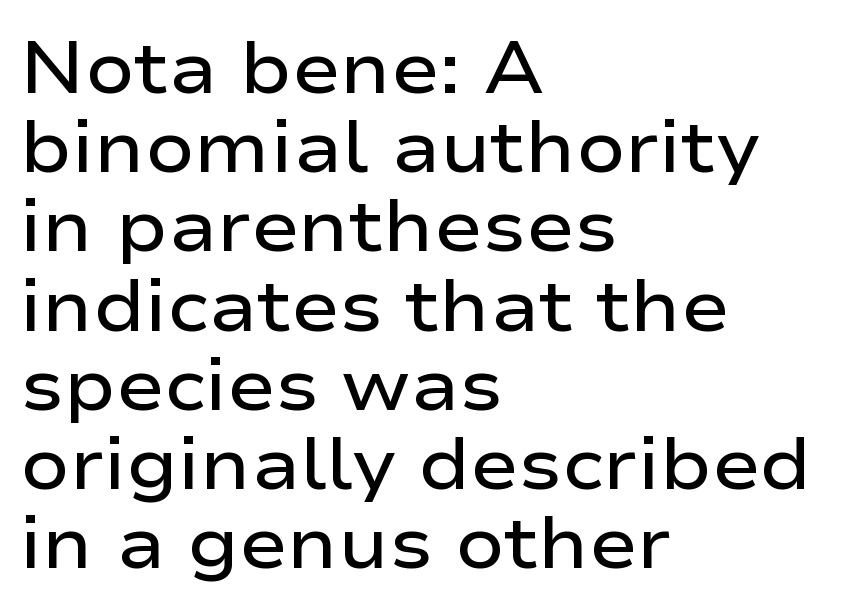
{"serif": "no", "italic": "no", "bold": "semi", "weight": "semibold", "width": "wide", "stroke_contrast": "low", "x_height": "medium", "monospaced": "no", "underline": "no", "align": "left", "line_spacing": "tight", "line_spacing_ratio": 1.1, "letter_spacing": "normal", "letter_spacing_em": 0.0, "glyph_px": 72}
